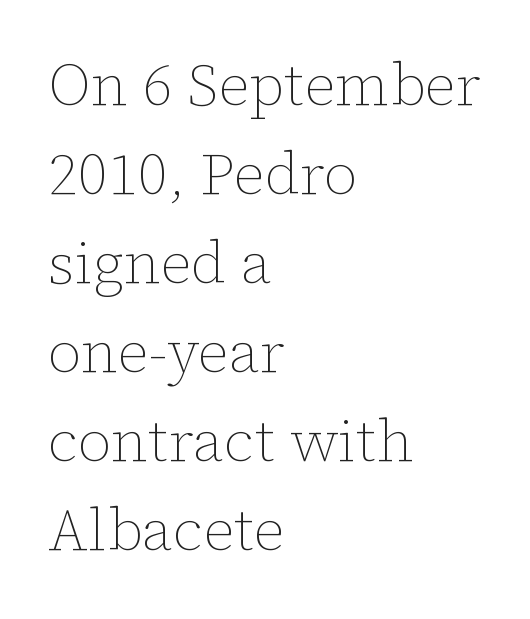
Q: Is the text bold? A: No.
Q: Is the text italic (slanted)? A: No, it is upright.
Q: Is the text underlined? A: No.
Q: How is the paragraph aligned? A: Left-aligned.
Q: Is the spacing between letters normal or unusually wide? A: Normal.
Q: Is the spacing between lines tight, normal or loose? A: Normal.
Q: Width (condensed, normal, or wide)? A: Normal.
Q: Stroke contrast? A: Low.
Q: x-height? A: Medium.
Q: Monospaced? A: No.
